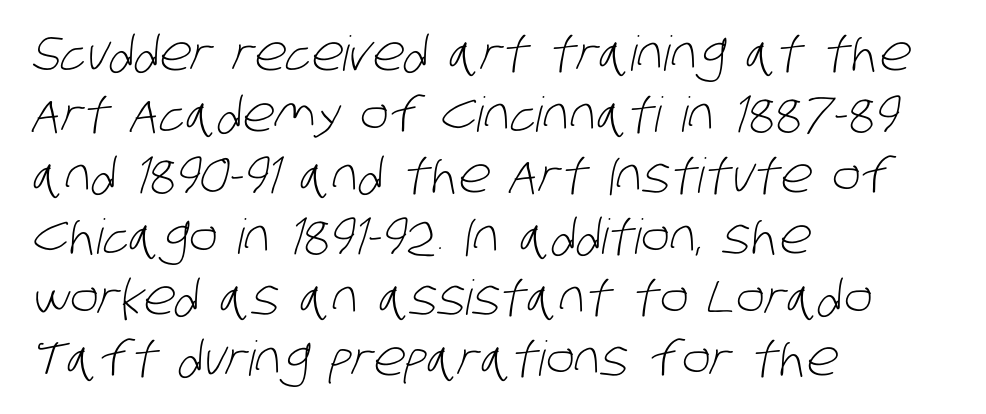
Q: Is the text bold? A: No.
Q: Is the typeface a serif or a sans-serif typeface? A: Sans-serif.
Q: Is the text underlined? A: No.
Q: How is the paragraph aligned? A: Left-aligned.
Q: Is the spacing between letters normal or unusually wide? A: Normal.
Q: Is the spacing between lines tight, normal or loose? A: Normal.
Q: Width (condensed, normal, or wide)? A: Condensed.
Q: Stroke contrast? A: Low.
Q: x-height? A: Large.
Q: Monospaced? A: No.
